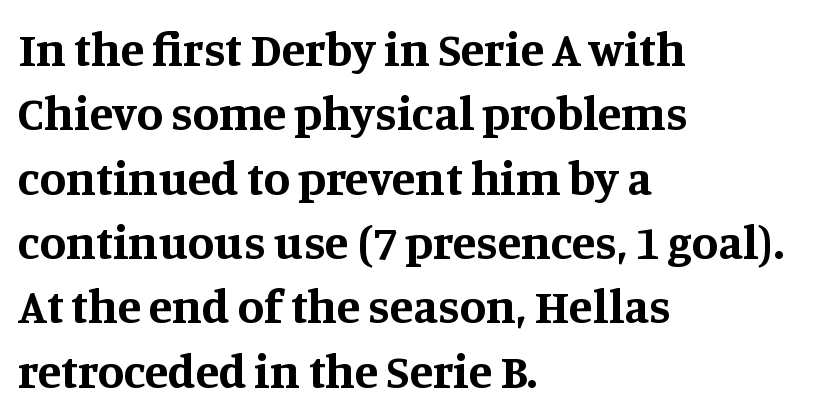
{"serif": "yes", "italic": "no", "bold": "yes", "weight": "bold", "width": "normal", "stroke_contrast": "medium", "x_height": "large", "monospaced": "no", "underline": "no", "align": "left", "line_spacing": "normal", "line_spacing_ratio": 1.34, "letter_spacing": "normal", "letter_spacing_em": 0.0, "glyph_px": 48}
